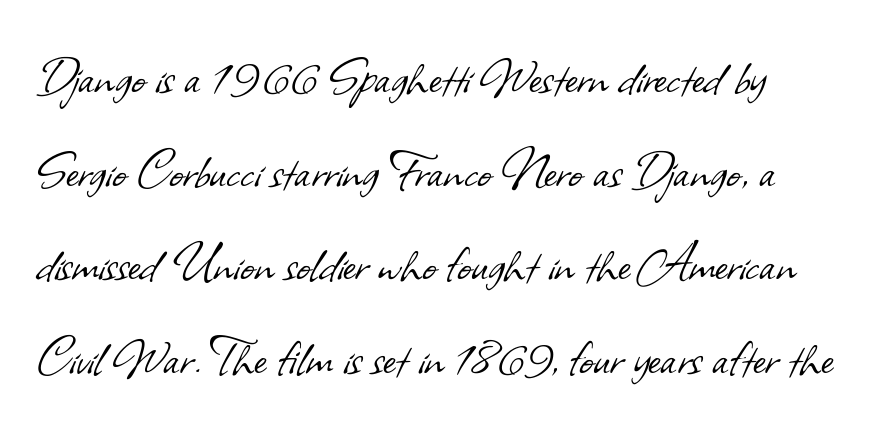
{"serif": "no", "bold": "no", "weight": "light", "width": "normal", "stroke_contrast": "low", "x_height": "small", "monospaced": "no", "underline": "no", "line_spacing": "normal", "line_spacing_ratio": 1.56, "letter_spacing": "normal", "letter_spacing_em": 0.0, "glyph_px": 60}
